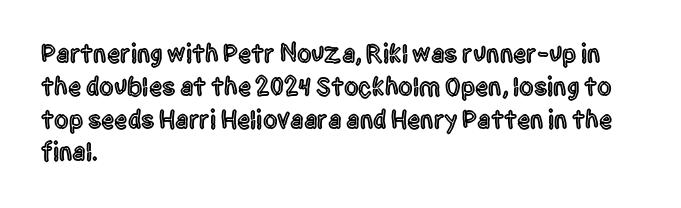
Each new line begins a customary step beneath the previous one. The passage shown is not underscored anywhere. Unlike italic type, these characters show no tilt at all. Casual observation: everything's shoved over to the left.
